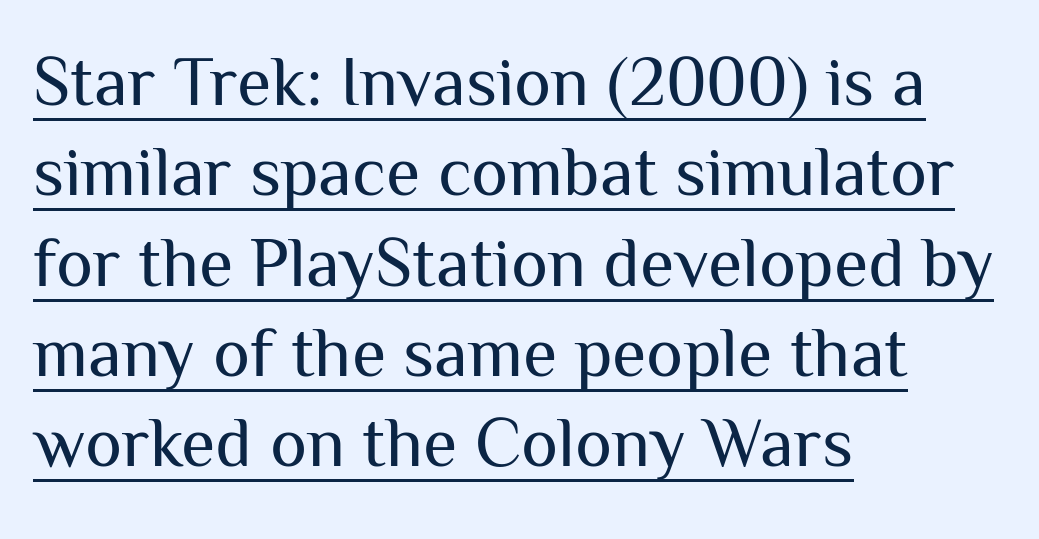
The image shows 70 px regular-weight sans-serif type, upright; set left-aligned, normal line spacing (1.29x), normal letter spacing, underlined; medium stroke contrast and a medium x-height.
